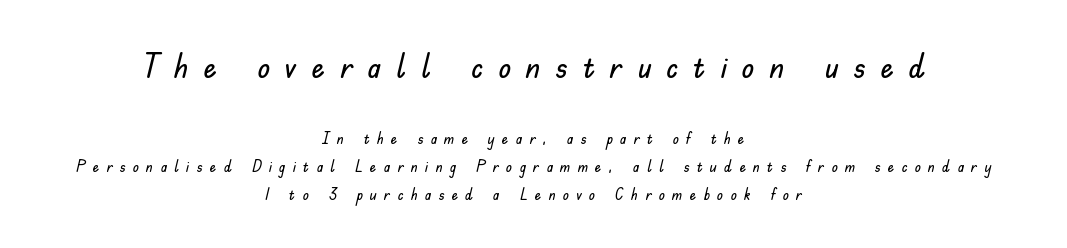
Q: Is the text italic (slanted)? A: Yes.
Q: Is the typeface a serif or a sans-serif typeface? A: Sans-serif.
Q: Is the text underlined? A: No.
Q: How is the paragraph aligned? A: Centered.
Q: Is the spacing between letters normal or unusually wide? A: Unusually wide.
Q: Which block of text is set in a larger size, the first (top) or the second (bottom)? A: The first (top) one.
Q: Width (condensed, normal, or wide)? A: Normal.
Q: Stroke contrast? A: Low.
Q: x-height? A: Small.
Q: Monospaced? A: No.
